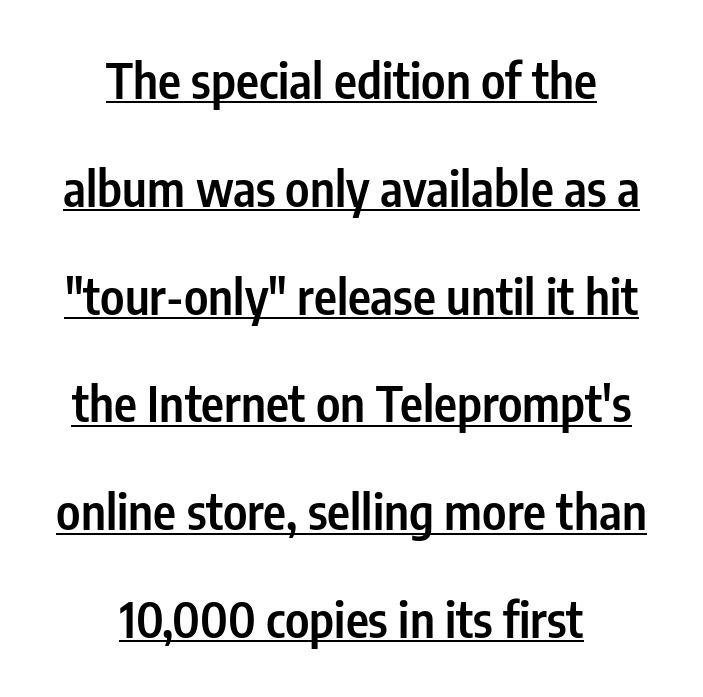
Is there any slant? The stems are plumb. Spacing between characters is what you'd get straight out of the box. Stems and bowls a touch heavier than normal — semibold. Character widths vary here, with narrow letters taking less room than wide ones. Does the leading feel generous? Absolutely, it's lavish. Underline: present.
